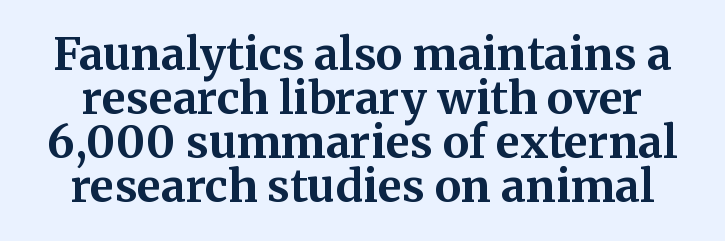
The image shows 45 px bold serif type, upright; set tight line spacing (0.98x), normal letter spacing, not underlined; medium stroke contrast and a medium x-height.
